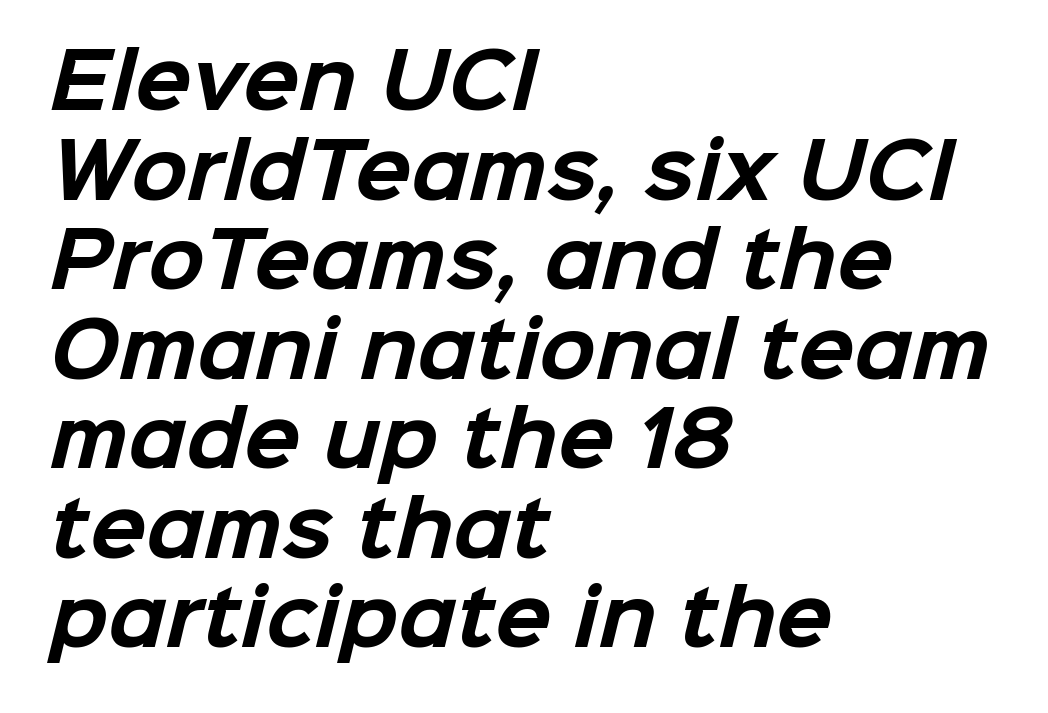
Varying glyph widths throughout — classic text-font behaviour. This sample is left-justified, so line endings fall wherever the words run out. Descenders are the only things crossing below the line. The rendering shows plain stroke endings on the letterforms — a sans-serif design. The font is running at its bold setting. You could call the tracking neutral — neither tight nor loose.
